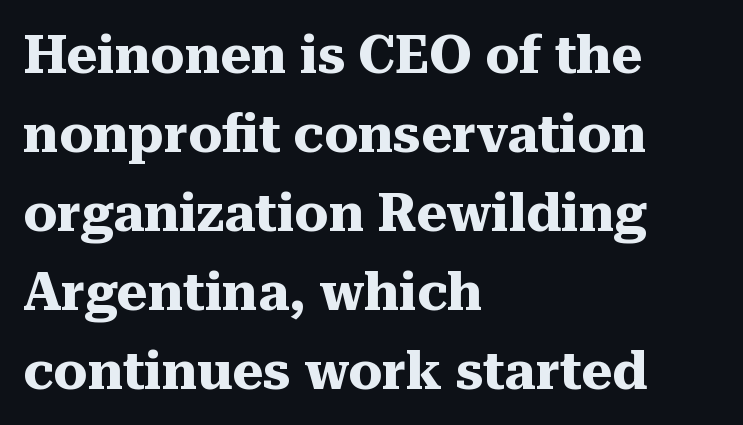
No extra tracking has been applied to these lines. In terms of posture, this sample is upright. Its strokes are broad and dark, the hallmark of bold type. One glance says typical: line gaps are just what's usual. Varying glyph widths throughout — classic text-font behaviour.
